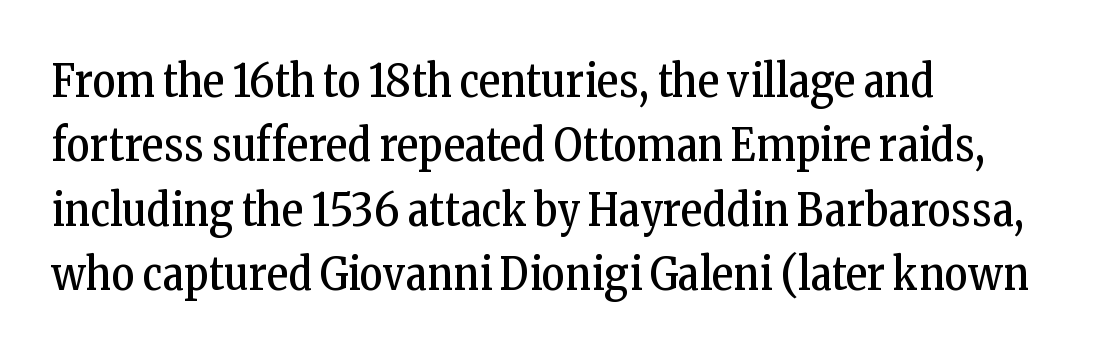
The image shows 45 px regular-weight, condensed serif type, upright; set left-aligned, normal line spacing (1.43x), normal letter spacing, not underlined; low stroke contrast and a medium x-height.
